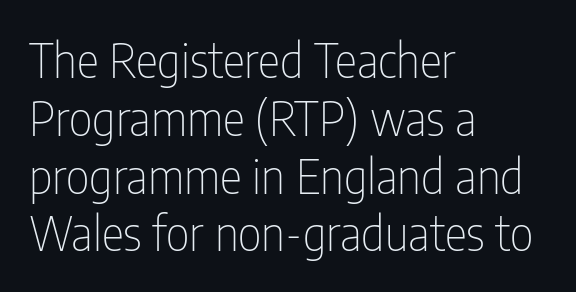
Posture: vertical. Line beginnings align vertically; line endings do not. The gap between lines stays unmarked. Observe the absence of serifs on each vertical stroke in this sample. Between one letter and the next there's only the usual sliver of space.
